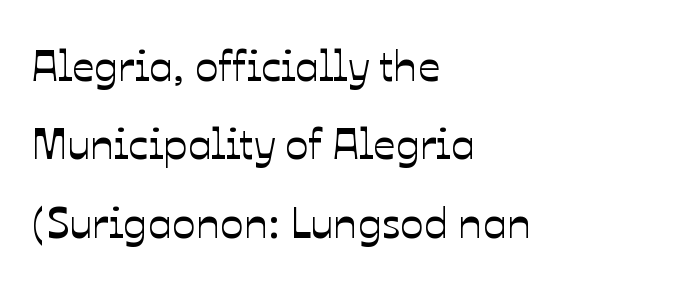
Q: Is the text italic (slanted)? A: No, it is upright.
Q: Is the text underlined? A: No.
Q: How is the paragraph aligned? A: Left-aligned.
Q: Is the spacing between letters normal or unusually wide? A: Normal.
Q: Width (condensed, normal, or wide)? A: Normal.
Q: Stroke contrast? A: Low.
Q: x-height? A: Medium.
Q: Monospaced? A: No.
